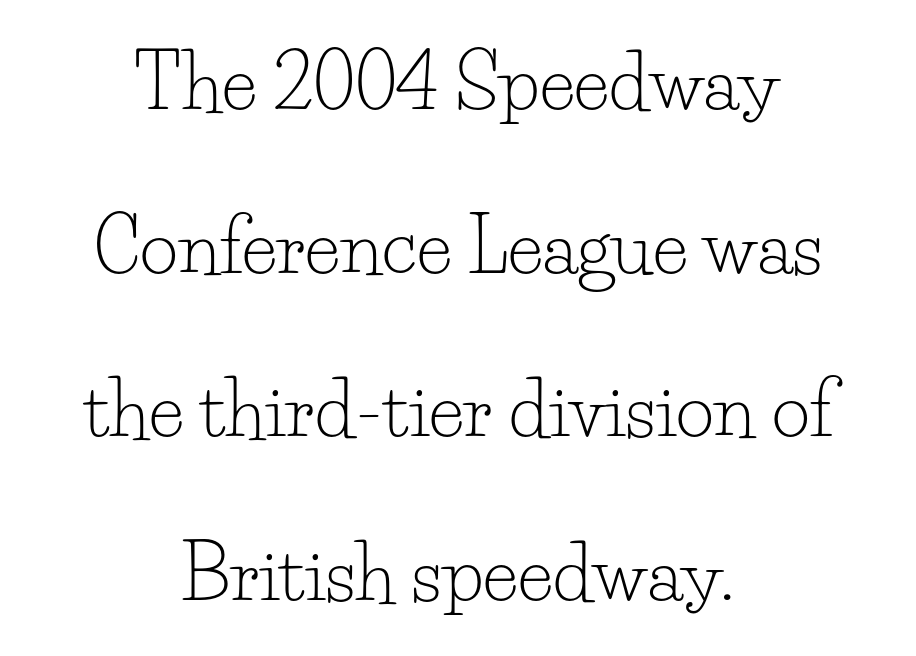
Q: Is the text bold? A: No.
Q: Is the text italic (slanted)? A: No, it is upright.
Q: Is the typeface a serif or a sans-serif typeface? A: Serif.
Q: Is the text underlined? A: No.
Q: How is the paragraph aligned? A: Centered.
Q: Is the spacing between letters normal or unusually wide? A: Normal.
Q: Is the spacing between lines tight, normal or loose? A: Loose.
Q: Width (condensed, normal, or wide)? A: Normal.
Q: Stroke contrast? A: Low.
Q: x-height? A: Small.
Q: Monospaced? A: No.
